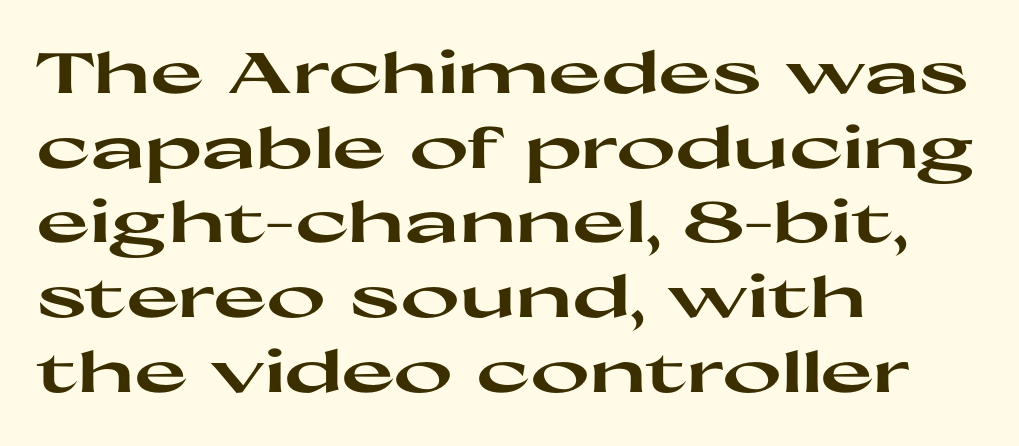
The image shows 57 px heavy, wide sans-serif type, upright; set left-aligned, normal line spacing (1.31x), normal letter spacing, not underlined; high stroke contrast and a medium x-height.
